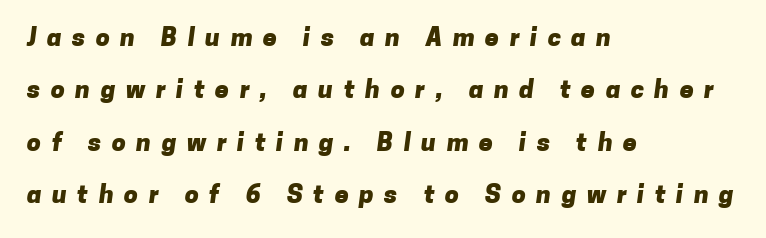
Q: Is the text bold? A: Yes.
Q: Is the text underlined? A: No.
Q: How is the paragraph aligned? A: Left-aligned.
Q: Is the spacing between letters normal or unusually wide? A: Unusually wide.
Q: Is the spacing between lines tight, normal or loose? A: Loose.
